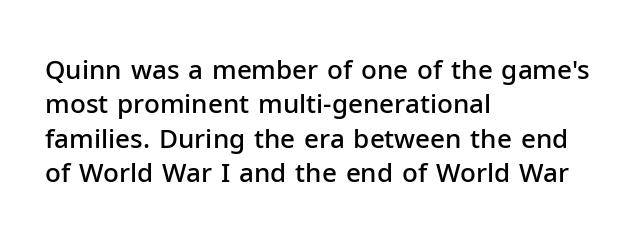
Q: Is the text bold? A: Semi-bold.
Q: Is the text italic (slanted)? A: No, it is upright.
Q: Is the text underlined? A: No.
Q: How is the paragraph aligned? A: Left-aligned.
Q: Is the spacing between letters normal or unusually wide? A: Normal.
Q: Is the spacing between lines tight, normal or loose? A: Normal.
